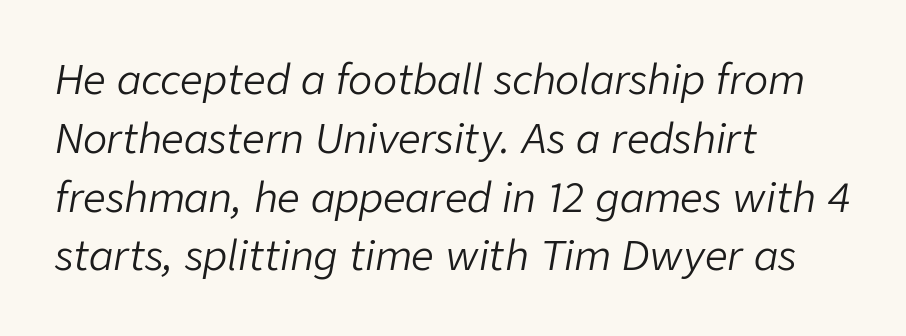
The string is rendered with underlining switched off. Left-aligned paragraph, ragged on the right. Notice how descenders clear the ascenders below comfortably — that's standard leading. Is the letter spacing exaggerated? No — it looks like the ordinary default.
